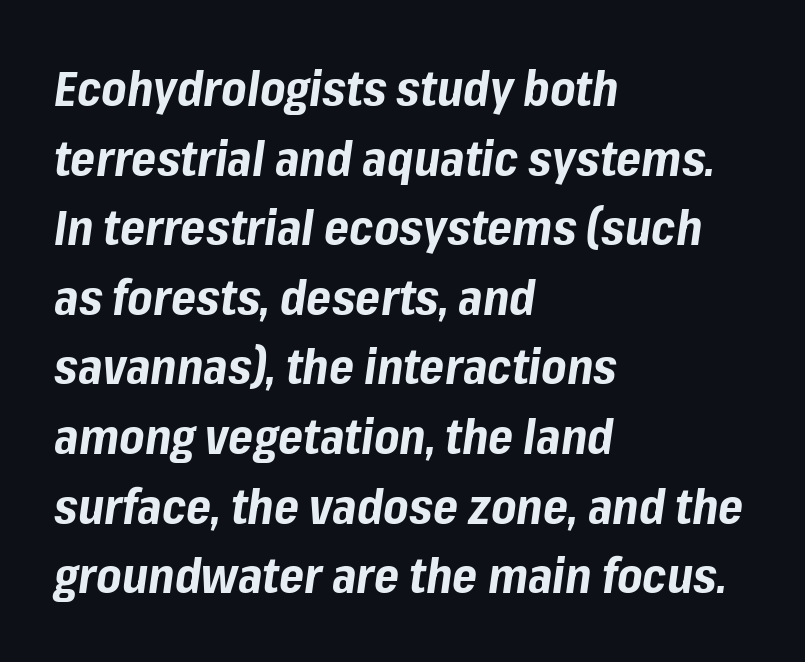
The image shows 48 px bold type, italic (leaning right); set left-aligned, normal line spacing (1.45x), normal letter spacing, not underlined; low stroke contrast and a medium x-height.
